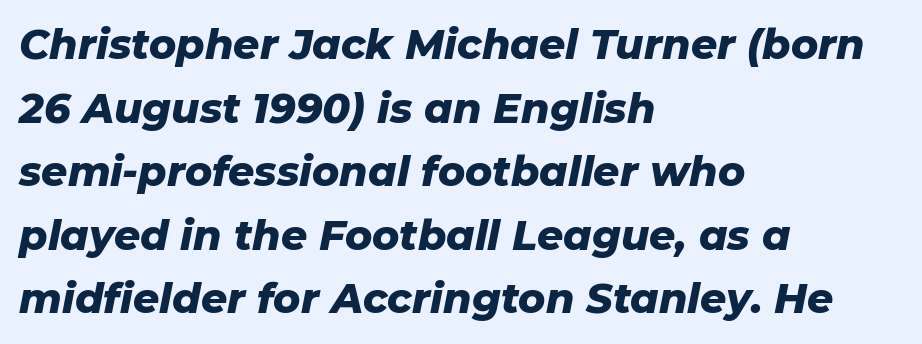
{"italic": "yes", "lean": "right", "slant_degrees": 11, "bold": "yes", "weight": "heavy", "width": "normal", "stroke_contrast": "low", "x_height": "medium", "monospaced": "no", "underline": "no", "align": "left", "line_spacing": "normal", "line_spacing_ratio": 1.55, "letter_spacing": "normal", "letter_spacing_em": 0.0, "glyph_px": 41}
